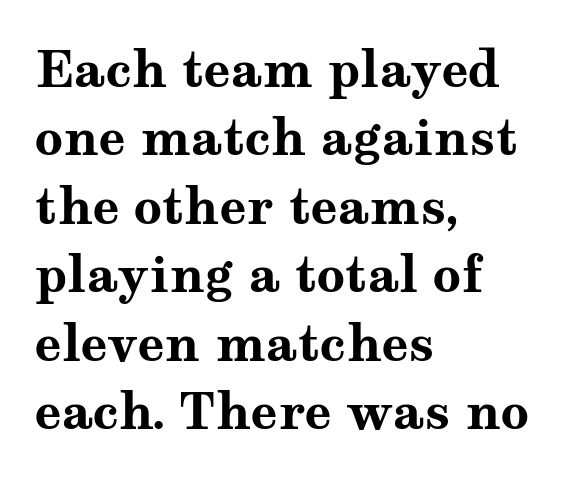
The image shows 50 px bold, wide serif type, upright; set left-aligned, normal line spacing (1.37x), normal letter spacing, not underlined; medium stroke contrast and a medium x-height.
